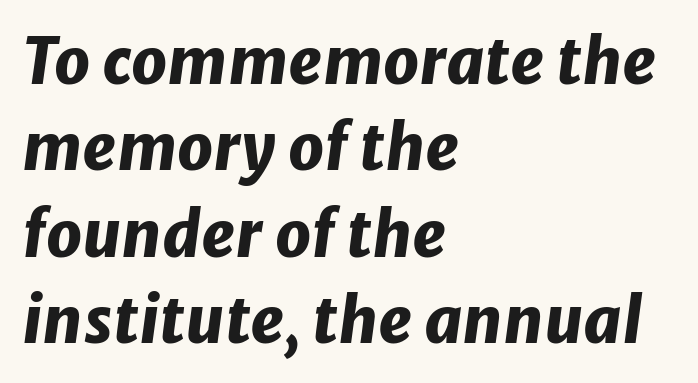
{"italic": "yes", "lean": "right", "slant_degrees": 8, "bold": "yes", "weight": "heavy", "width": "normal", "stroke_contrast": "low", "x_height": "medium", "monospaced": "no", "underline": "no", "align": "left", "line_spacing": "normal", "line_spacing_ratio": 1.37, "letter_spacing": "normal", "letter_spacing_em": 0.0, "glyph_px": 63}
